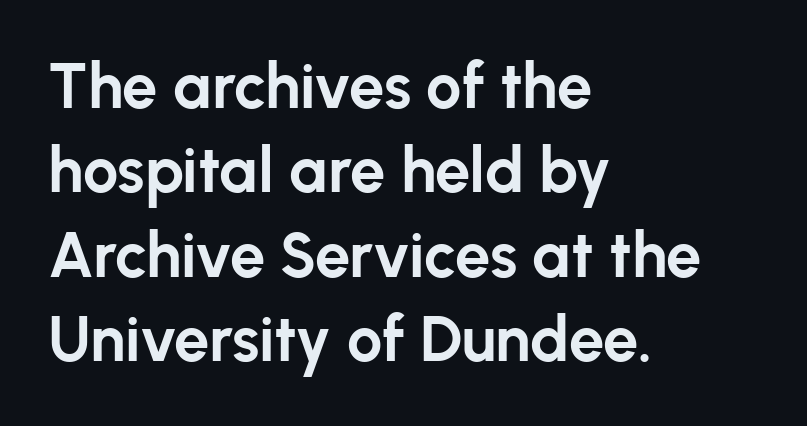
The font's upright variant was chosen for this text. The space directly below the letters is spotless. The letters are bold, with thick, heavy strokes. Compared with typical paragraphs, the rows here are spaced about the same.
